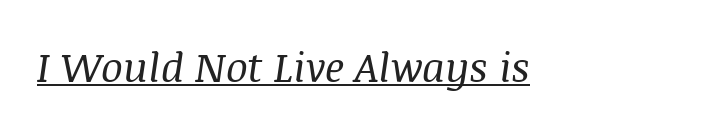
{"serif": "yes", "italic": "yes", "lean": "right", "slant_degrees": 8, "bold": "no", "weight": "regular", "width": "normal", "stroke_contrast": "medium", "x_height": "large", "monospaced": "no", "underline": "yes", "letter_spacing": "normal", "letter_spacing_em": 0.0, "glyph_px": 41}
